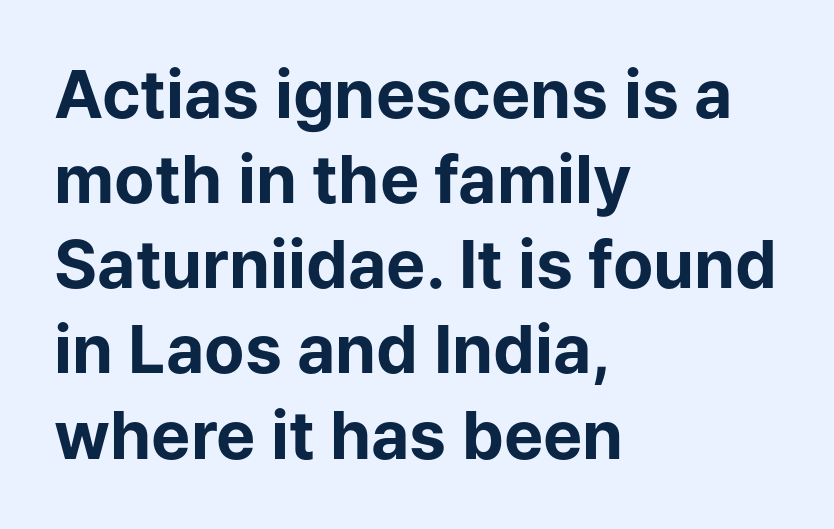
Typesetter's note: full bold, strokes at maximum text heaviness. No italicization has been applied; the sample stays upright. I'd call this a sans setting — the letters go barefoot. Check the space under the baseline: it is left empty.
